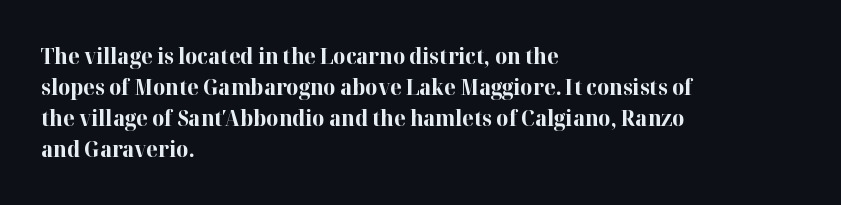
Q: Is the text bold? A: Yes.
Q: Is the text italic (slanted)? A: No, it is upright.
Q: Is the text underlined? A: No.
Q: How is the paragraph aligned? A: Left-aligned.
Q: Is the spacing between letters normal or unusually wide? A: Normal.
Q: Is the spacing between lines tight, normal or loose? A: Normal.
